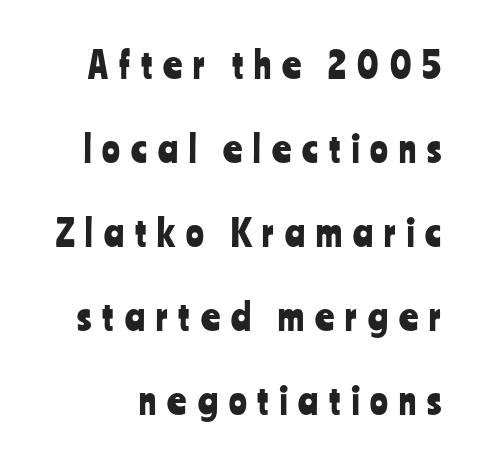
The image shows 37 px condensed sans-serif type, upright; set loose line spacing (2.27x), unusually wide letter spacing (+0.3 em), not underlined; low stroke contrast and a medium x-height.
